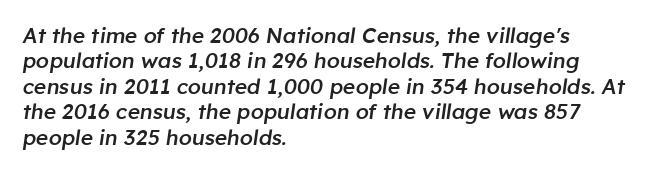
{"italic": "yes", "lean": "right", "slant_degrees": 8, "bold": "semi", "underline": "no", "align": "left", "line_spacing_ratio": 1.21, "letter_spacing": "normal", "letter_spacing_em": 0.0, "glyph_px": 21}
